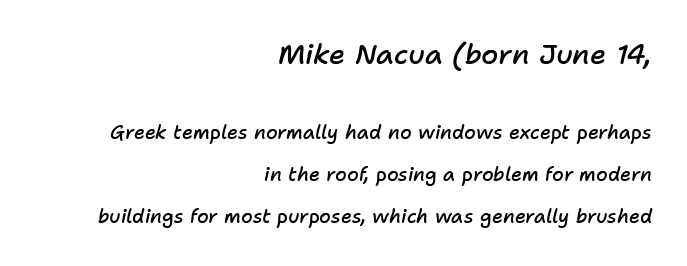
The image shows 28 px semibold type, italic (leaning right); set right-aligned, loose line spacing (2.21x), normal letter spacing, not underlined; the first (top) block is 1.47x larger; low stroke contrast and a medium x-height.
